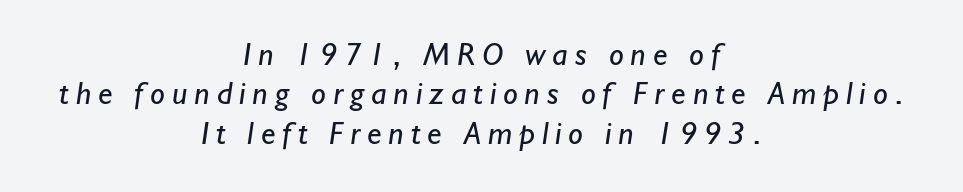
Q: Is the text bold? A: No.
Q: Is the typeface a serif or a sans-serif typeface? A: Sans-serif.
Q: Is the text underlined? A: No.
Q: How is the paragraph aligned? A: Centered.
Q: Is the spacing between letters normal or unusually wide? A: Unusually wide.
Q: Width (condensed, normal, or wide)? A: Normal.
Q: Stroke contrast? A: Low.
Q: x-height? A: Small.
Q: Monospaced? A: No.
